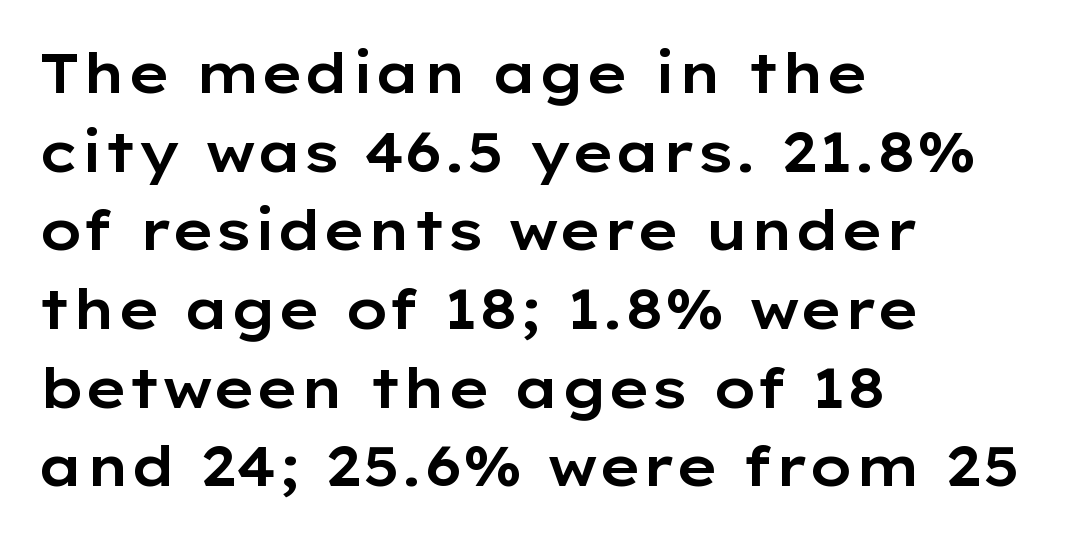
{"serif": "no", "italic": "no", "width": "wide", "stroke_contrast": "low", "x_height": "medium", "monospaced": "no", "underline": "no", "align": "left", "line_spacing": "normal", "line_spacing_ratio": 1.43, "letter_spacing": "normal", "letter_spacing_em": 0.0, "glyph_px": 55}
